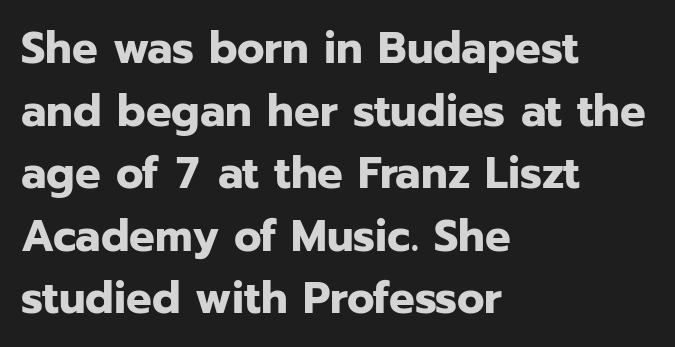
{"serif": "no", "italic": "no", "bold": "yes", "weight": "bold", "width": "normal", "stroke_contrast": "low", "x_height": "medium", "monospaced": "no", "underline": "no", "align": "left", "line_spacing": "normal", "line_spacing_ratio": 1.39, "letter_spacing": "normal", "letter_spacing_em": 0.0, "glyph_px": 45}
